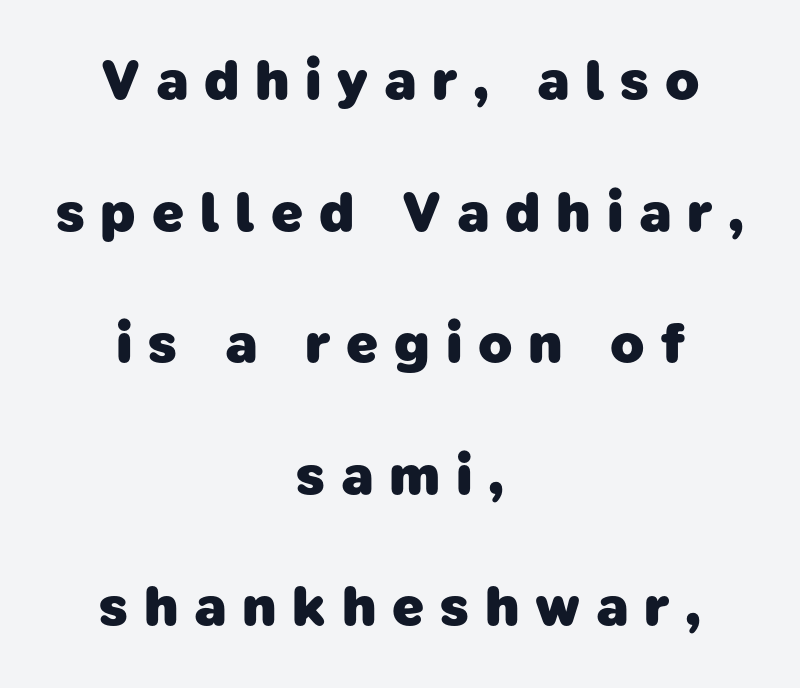
Quick note: underline off. The designer went with a sans here, leaving each stem footless. How are the letters spaced? Widely, with obvious added tracking. Each letter keeps its own natural width here, so spacing adapts to shape. A typesetter would call this leading open, well beyond the default. Typesetter's note: full bold, strokes at maximum text heaviness.
